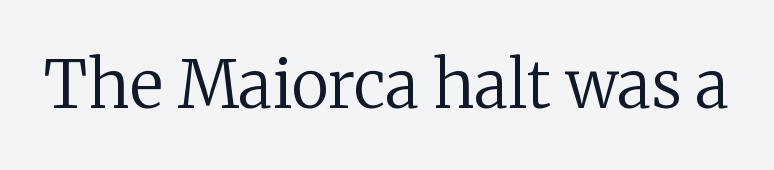
Q: Is the text bold? A: No.
Q: Is the text italic (slanted)? A: No, it is upright.
Q: Is the typeface a serif or a sans-serif typeface? A: Serif.
Q: Is the text underlined? A: No.
Q: Is the spacing between letters normal or unusually wide? A: Normal.
Q: Width (condensed, normal, or wide)? A: Normal.
Q: Stroke contrast? A: Low.
Q: x-height? A: Medium.
Q: Monospaced? A: No.
